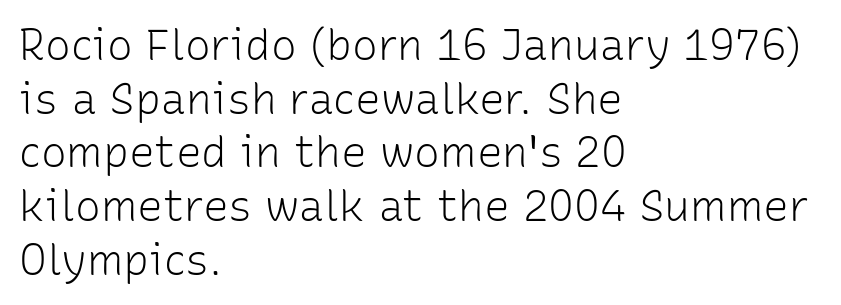
The image shows 43 px light sans-serif type, upright; set left-aligned, normal line spacing (1.25x), normal letter spacing, not underlined; low stroke contrast and a medium x-height.
